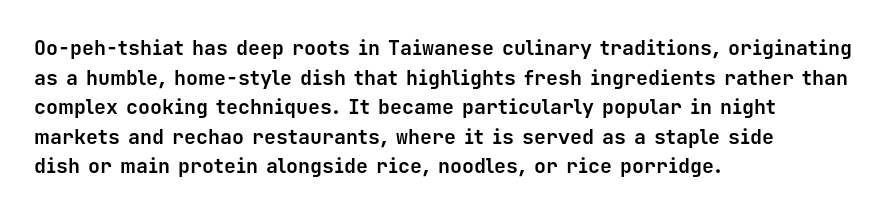
The rendering uses a bold face; every stroke is thick and dark. Compared with a centered layout, this one pins lines to the left instead. Underline: absent. In terms of letterspacing, this is plain default setting. Italic: no, the glyphs are upright roman. How would I describe the line gaps? Plain and ordinary.
